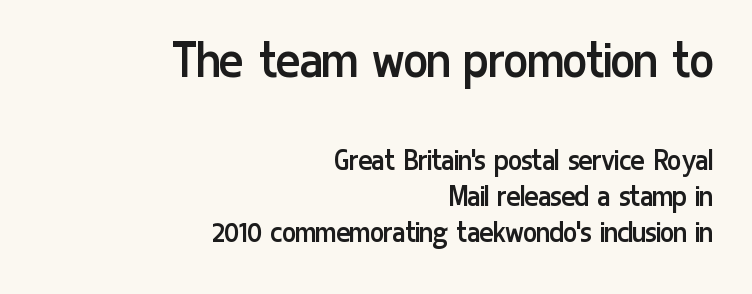
Q: Is the text bold? A: No.
Q: Is the text italic (slanted)? A: No, it is upright.
Q: Is the typeface a serif or a sans-serif typeface? A: Sans-serif.
Q: Is the text underlined? A: No.
Q: How is the paragraph aligned? A: Right-aligned.
Q: Is the spacing between letters normal or unusually wide? A: Normal.
Q: Is the spacing between lines tight, normal or loose? A: Tight.
Q: Which block of text is set in a larger size, the first (top) or the second (bottom)? A: The first (top) one.
Q: Width (condensed, normal, or wide)? A: Condensed.
Q: Stroke contrast? A: Low.
Q: x-height? A: Medium.
Q: Monospaced? A: No.
